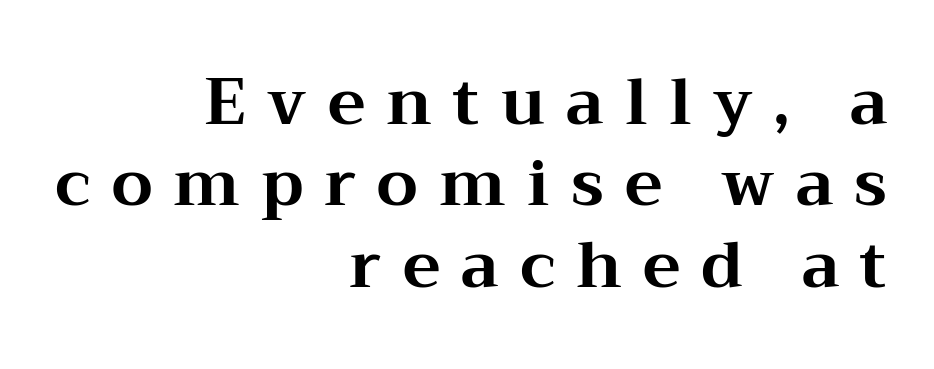
The tracking jumps out immediately: characters are airy and widely separated. The typesetter chose a ragged-left arrangement here. What weight is shown? A full bold with thick strokes. This sample uses a serif face. Proportional: the letters do not fall into vertical columns. Quick note: underline off.
